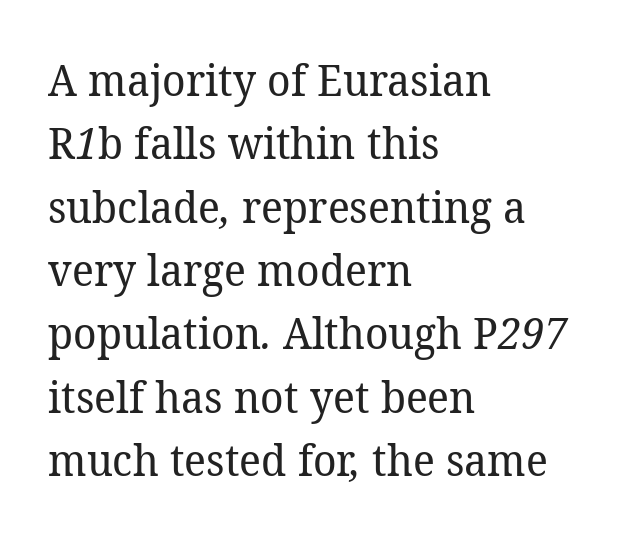
The image shows 44 px regular-weight serif type; set left-aligned, normal line spacing (1.44x), normal letter spacing, not underlined; low stroke contrast and a medium x-height.
